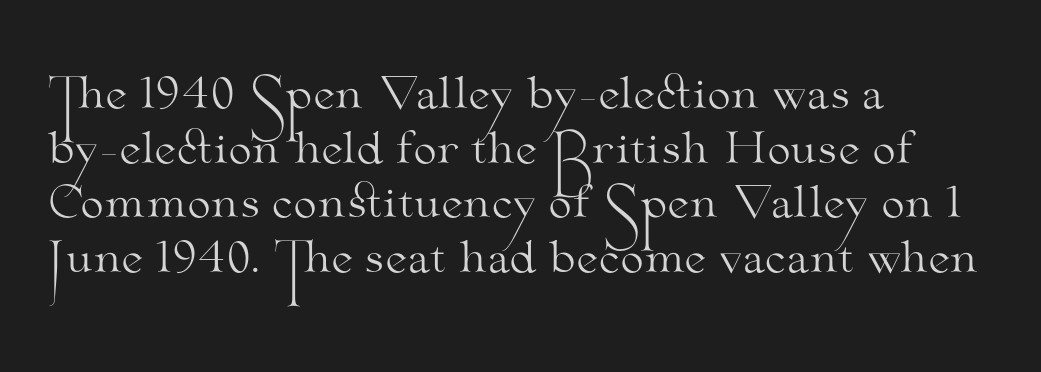
Each line starts at the same left margin while the right side varies. Here the designer chose a conventional face with non-uniform glyph widths. Stroke mass is kept to a normal reading level or below. Rule under the text: the space is simply empty.
